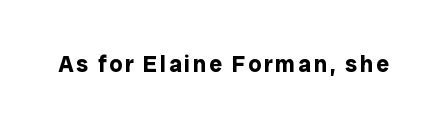
Q: Is the text bold? A: Yes.
Q: Is the text italic (slanted)? A: No, it is upright.
Q: Is the text underlined? A: No.
